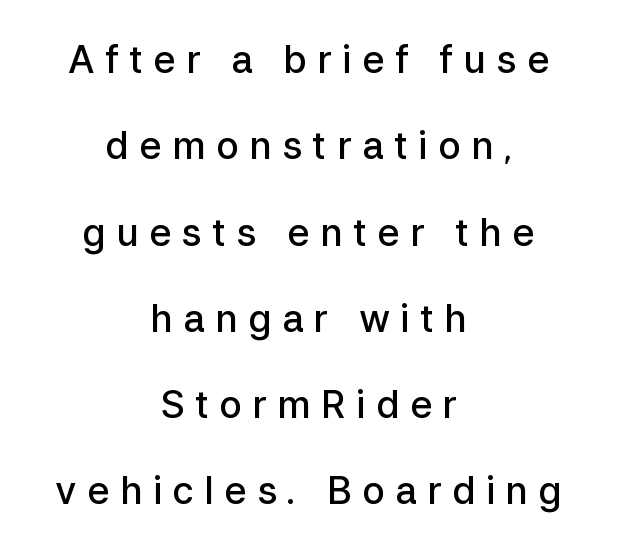
Typeset on center — no edge is straight. Bare-footed words on every line. You can tell from the bare stems that sans-serif type was used. Moderately thickened strokes mark this as semibold type. Think of a printed novel: that variable character pitch is what you see here.
